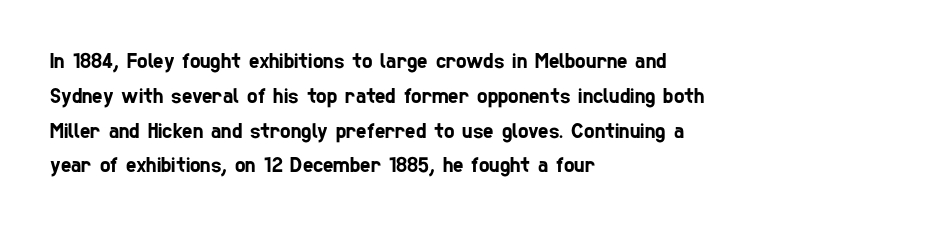
Check under the words: just untouched page. The rendering keeps characters at their native spacing. Successive baselines arrive at the customary interval. The typesetter chose a ragged-right arrangement here.
